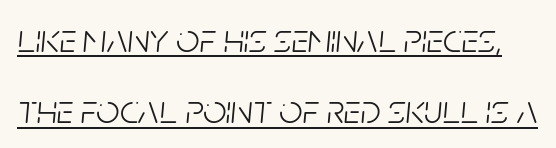
{"italic": "yes", "lean": "right", "slant_degrees": 5, "bold": "no", "weight": "light", "width": "condensed", "stroke_contrast": "low", "x_height": "large", "monospaced": "no", "underline": "yes", "line_spacing_ratio": 1.74, "letter_spacing": "normal", "letter_spacing_em": 0.0, "glyph_px": 41}
